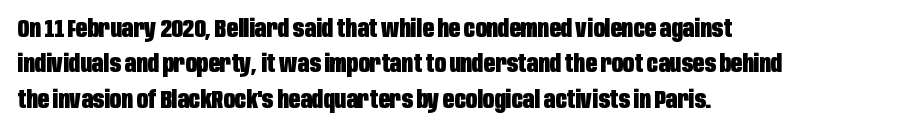
Q: Is the text bold? A: Yes.
Q: Is the text italic (slanted)? A: No, it is upright.
Q: Is the text underlined? A: No.
Q: How is the paragraph aligned? A: Left-aligned.
Q: Is the spacing between letters normal or unusually wide? A: Normal.
Q: Is the spacing between lines tight, normal or loose? A: Normal.
